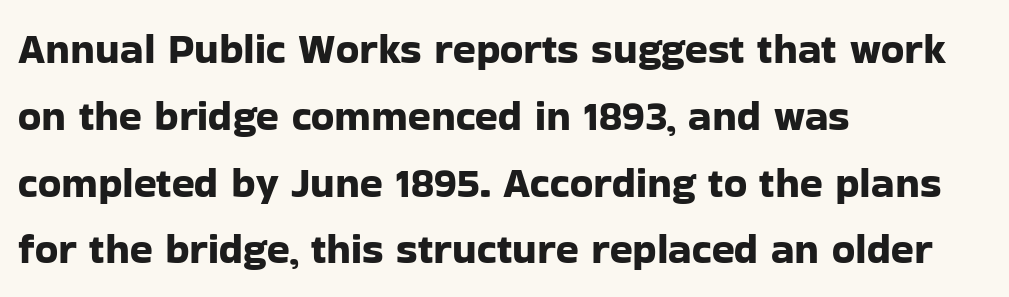
How would I describe the line gaps? Plain and ordinary. You can tell it's not italic because the verticals are truly vertical. The string is rendered with underlining switched off. The characters display no serif detailing; their extremities are plain. Short note: letters normally spaced. These lines are set flush left with a ragged right edge.
